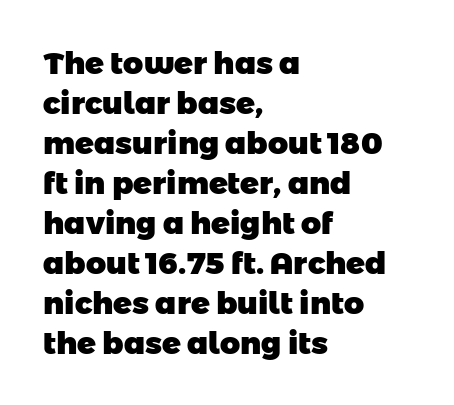
The image shows 31 px heavy sans-serif type; set left-aligned, normal line spacing (1.29x), normal letter spacing, not underlined; low stroke contrast and a medium x-height.
